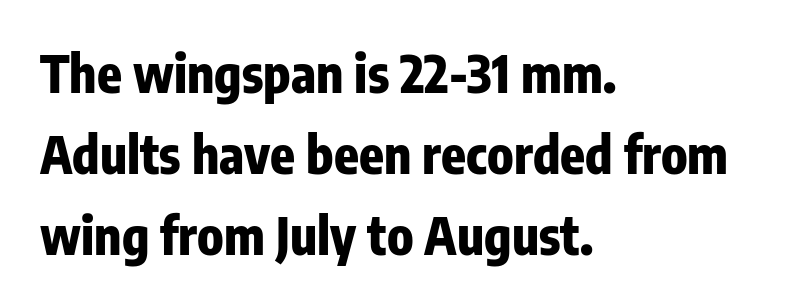
The image shows 51 px heavy, condensed sans-serif type, upright; set left-aligned, normal line spacing (1.59x), normal letter spacing, not underlined; low stroke contrast and a medium x-height.
